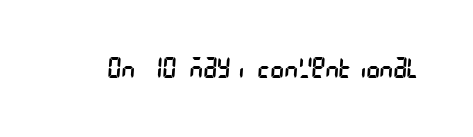
The image shows 29 px regular-weight, condensed sans-serif type; set normal letter spacing, not underlined; low stroke contrast and a large x-height.
